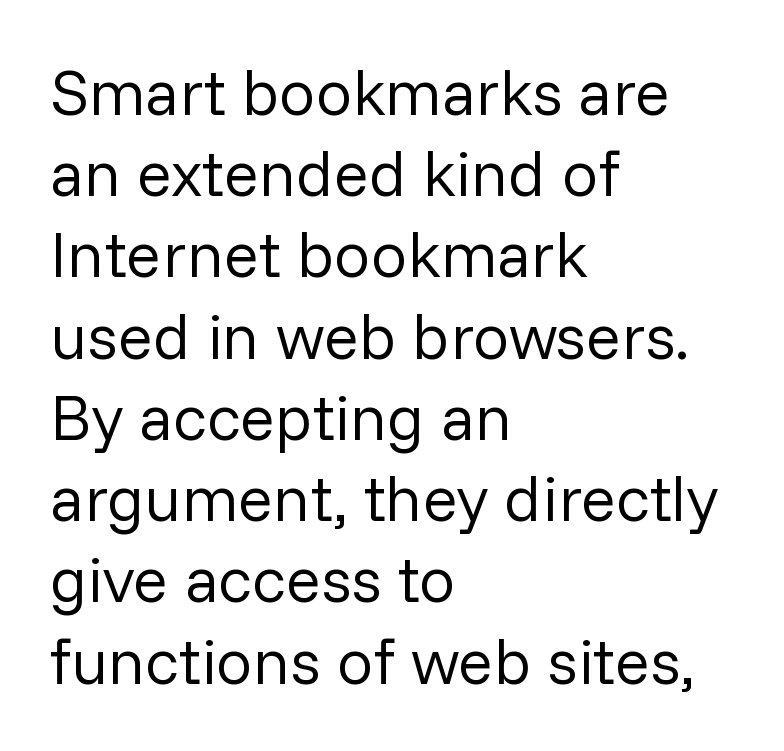
Q: Is the text bold? A: No.
Q: Is the text italic (slanted)? A: No, it is upright.
Q: Is the typeface a serif or a sans-serif typeface? A: Sans-serif.
Q: Is the text underlined? A: No.
Q: How is the paragraph aligned? A: Left-aligned.
Q: Is the spacing between letters normal or unusually wide? A: Normal.
Q: Is the spacing between lines tight, normal or loose? A: Normal.
Q: Width (condensed, normal, or wide)? A: Normal.
Q: Stroke contrast? A: Low.
Q: x-height? A: Medium.
Q: Monospaced? A: No.
